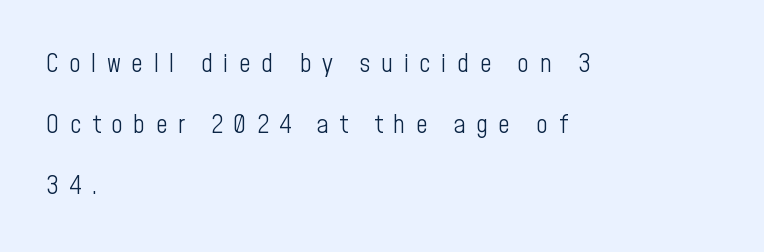
Q: Is the text bold? A: No.
Q: Is the text italic (slanted)? A: No, it is upright.
Q: Is the text underlined? A: No.
Q: How is the paragraph aligned? A: Left-aligned.
Q: Is the spacing between letters normal or unusually wide? A: Unusually wide.
Q: Is the spacing between lines tight, normal or loose? A: Loose.
